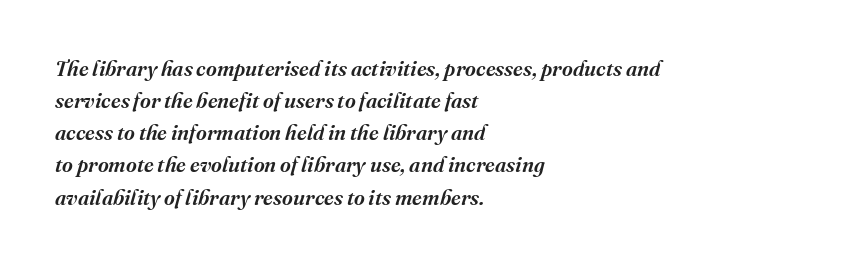
The image shows 21 px text type, italic (leaning right); set left-aligned, normal line spacing (1.53x), normal letter spacing, not underlined.
